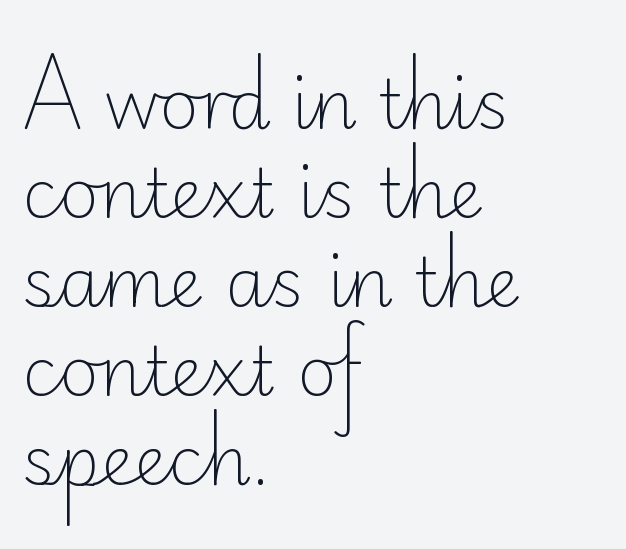
Q: Is the text bold? A: No.
Q: Is the text italic (slanted)? A: No, it is upright.
Q: Is the typeface a serif or a sans-serif typeface? A: Sans-serif.
Q: Is the text underlined? A: No.
Q: How is the paragraph aligned? A: Left-aligned.
Q: Is the spacing between letters normal or unusually wide? A: Normal.
Q: Is the spacing between lines tight, normal or loose? A: Normal.
Q: Width (condensed, normal, or wide)? A: Normal.
Q: Stroke contrast? A: Low.
Q: x-height? A: Small.
Q: Monospaced? A: No.
